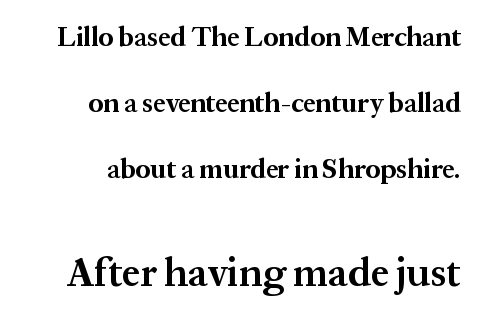
Q: Is the text bold? A: Yes.
Q: Is the text italic (slanted)? A: No, it is upright.
Q: Is the typeface a serif or a sans-serif typeface? A: Serif.
Q: Is the text underlined? A: No.
Q: Is the spacing between letters normal or unusually wide? A: Normal.
Q: Is the spacing between lines tight, normal or loose? A: Loose.
Q: Which block of text is set in a larger size, the first (top) or the second (bottom)? A: The second (bottom) one.
Q: Width (condensed, normal, or wide)? A: Normal.
Q: Stroke contrast? A: Medium.
Q: x-height? A: Medium.
Q: Monospaced? A: No.
